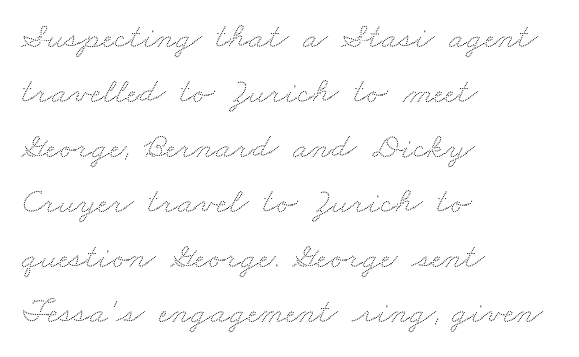
The image shows 36 px wide type; set left-aligned, normal line spacing (1.53x), normal letter spacing, not underlined; low stroke contrast and a small x-height.
